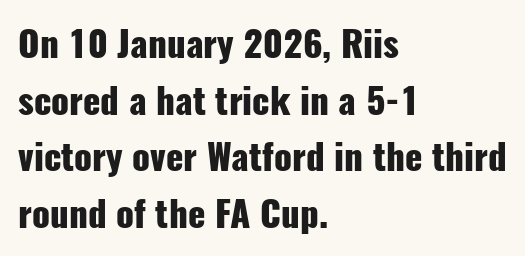
The image shows 36 px heavy, condensed sans-serif type, upright; set left-aligned, normal line spacing (1.57x), normal letter spacing, not underlined; low stroke contrast and a medium x-height.
